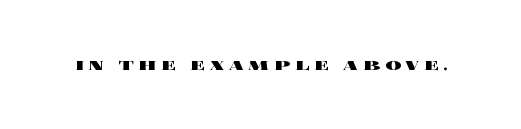
The image shows 20 px bold type, upright; set unusually wide letter spacing (+0.22 em), not underlined.
